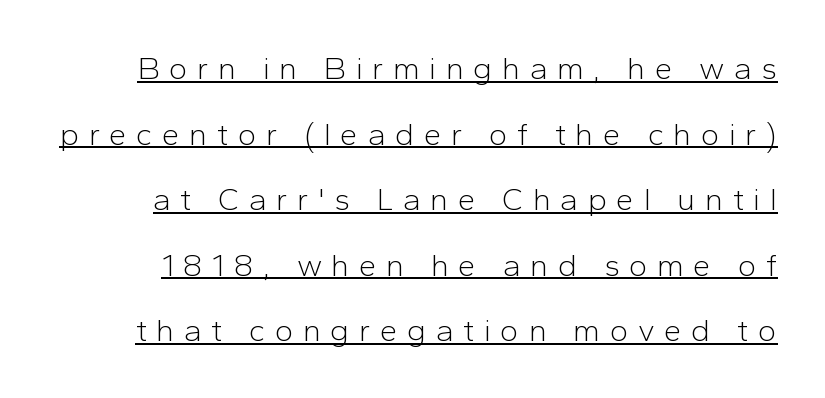
Q: Is the text bold? A: No.
Q: Is the text italic (slanted)? A: No, it is upright.
Q: Is the typeface a serif or a sans-serif typeface? A: Sans-serif.
Q: Is the text underlined? A: Yes.
Q: Is the spacing between letters normal or unusually wide? A: Unusually wide.
Q: Is the spacing between lines tight, normal or loose? A: Loose.
Q: Width (condensed, normal, or wide)? A: Normal.
Q: Stroke contrast? A: Low.
Q: x-height? A: Medium.
Q: Monospaced? A: No.
